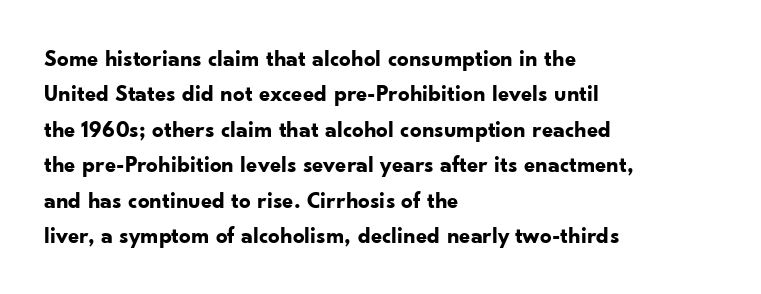
{"italic": "no", "bold": "yes", "underline": "no", "align": "left", "line_spacing": "normal", "line_spacing_ratio": 1.54, "letter_spacing": "normal", "letter_spacing_em": 0.0, "glyph_px": 23}
